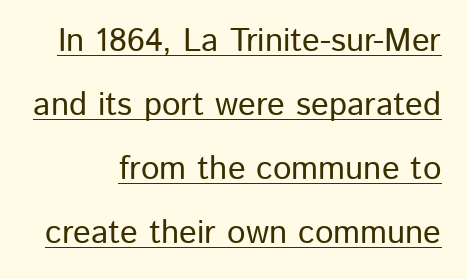
The designer dialed line spacing up above the default. These lines keep a tight, regular rhythm from letter to letter. These lines are rendered in a variable-pitch font. Characters remain perfectly vertical along every line.
